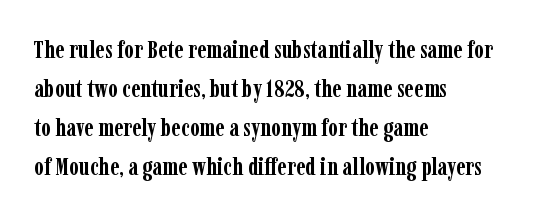
Vertical strokes here are truly vertical. In terms of letterspacing, this is plain default setting. This block has exactly the height ordinary leading produces. Pretty heavy lettering here — definitely bold.
